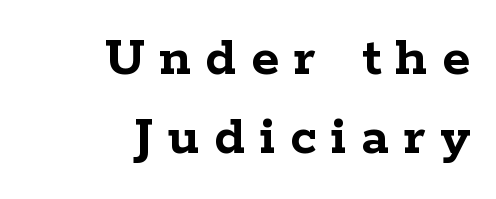
Q: Is the text bold? A: Yes.
Q: Is the text italic (slanted)? A: No, it is upright.
Q: Is the typeface a serif or a sans-serif typeface? A: Serif.
Q: Is the text underlined? A: No.
Q: How is the paragraph aligned? A: Right-aligned.
Q: Is the spacing between letters normal or unusually wide? A: Unusually wide.
Q: Is the spacing between lines tight, normal or loose? A: Normal.
Q: Width (condensed, normal, or wide)? A: Wide.
Q: Stroke contrast? A: Low.
Q: x-height? A: Medium.
Q: Monospaced? A: No.
